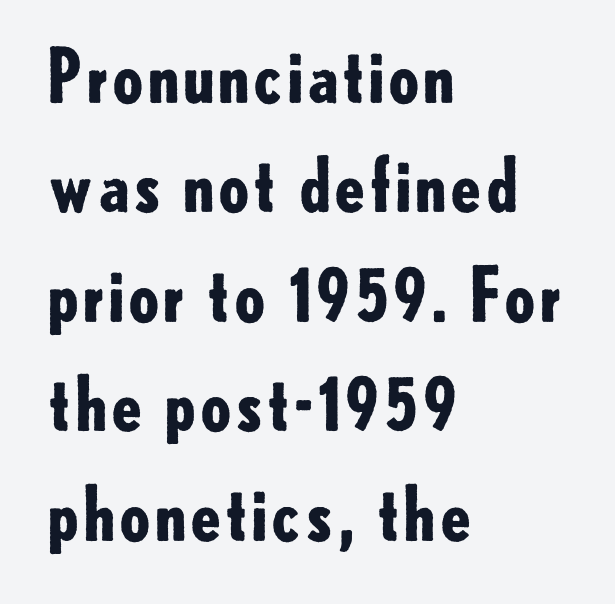
A normal amount of white space separates one row of letters from the next. The type sits square on the baseline with zero lean. Heft: maximum for text — a bold. Type style note: lacks serifs. What stands out about the letter spacing? Nothing — it is the standard amount. The letters advance in unequal steps, a hallmark of proportional type.
